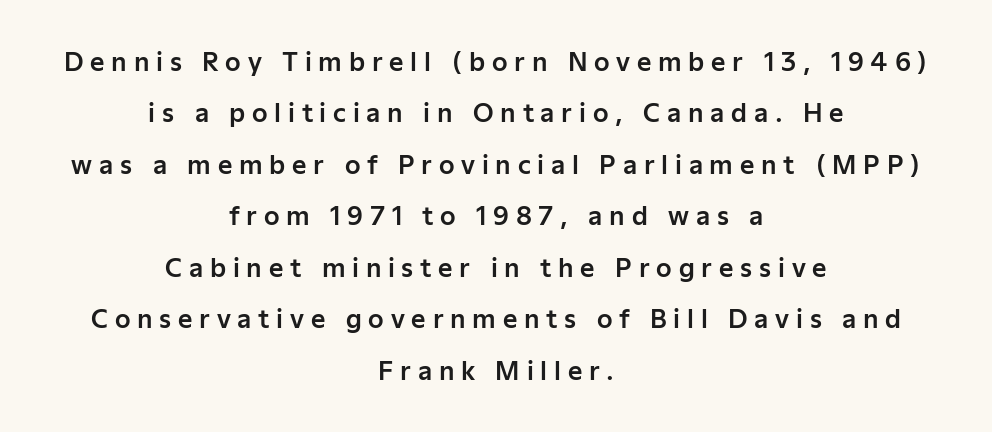
Q: Is the text italic (slanted)? A: No, it is upright.
Q: Is the text underlined? A: No.
Q: How is the paragraph aligned? A: Centered.
Q: Is the spacing between letters normal or unusually wide? A: Unusually wide.
Q: Is the spacing between lines tight, normal or loose? A: Loose.
